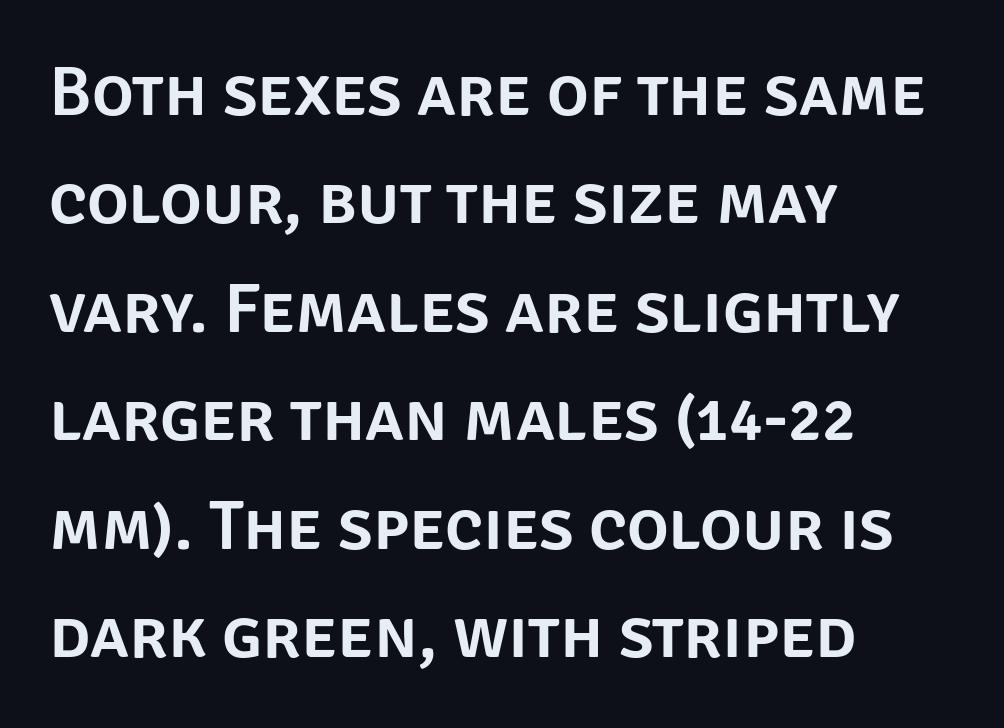
Q: Is the text italic (slanted)? A: No, it is upright.
Q: Is the typeface a serif or a sans-serif typeface? A: Sans-serif.
Q: Is the text underlined? A: No.
Q: How is the paragraph aligned? A: Left-aligned.
Q: Is the spacing between letters normal or unusually wide? A: Normal.
Q: Is the spacing between lines tight, normal or loose? A: Normal.
Q: Width (condensed, normal, or wide)? A: Normal.
Q: Stroke contrast? A: Low.
Q: x-height? A: Large.
Q: Monospaced? A: No.
